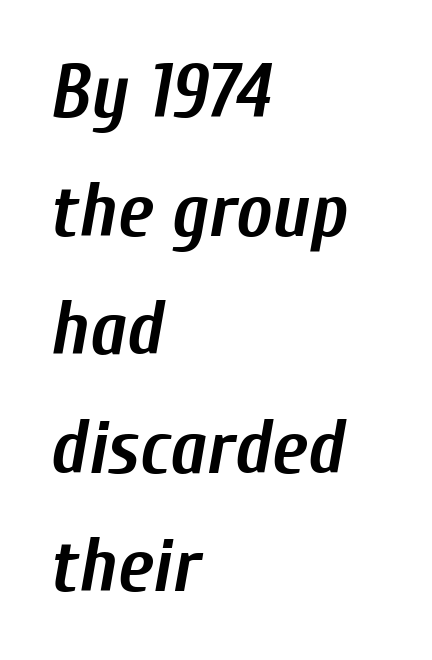
{"italic": "yes", "lean": "right", "slant_degrees": 10, "bold": "yes", "weight": "semibold", "width": "condensed", "stroke_contrast": "low", "x_height": "medium", "monospaced": "no", "underline": "no", "align": "left", "line_spacing": "normal", "line_spacing_ratio": 1.56, "letter_spacing": "normal", "letter_spacing_em": 0.0, "glyph_px": 76}
